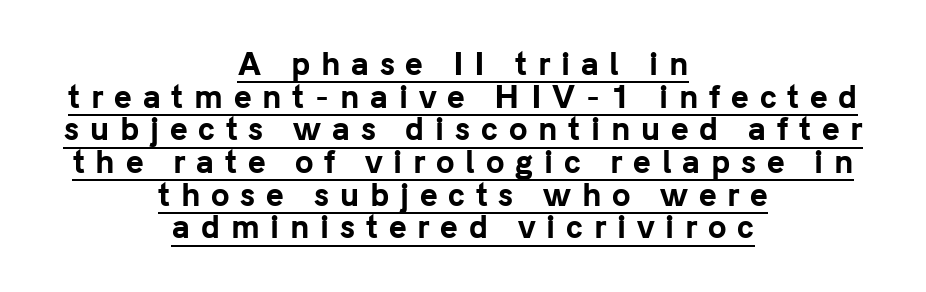
Q: Is the text bold? A: Yes.
Q: Is the text italic (slanted)? A: No, it is upright.
Q: Is the typeface a serif or a sans-serif typeface? A: Sans-serif.
Q: Is the text underlined? A: Yes.
Q: How is the paragraph aligned? A: Centered.
Q: Is the spacing between letters normal or unusually wide? A: Unusually wide.
Q: Is the spacing between lines tight, normal or loose? A: Tight.
Q: Width (condensed, normal, or wide)? A: Normal.
Q: Stroke contrast? A: Low.
Q: x-height? A: Medium.
Q: Monospaced? A: No.
